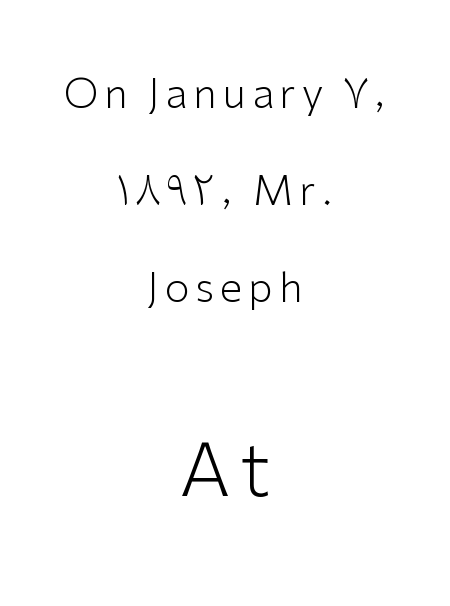
{"serif": "no", "italic": "no", "bold": "no", "weight": "light", "width": "normal", "stroke_contrast": "low", "x_height": "medium", "monospaced": "no", "underline": "no", "align": "center", "line_spacing": "loose", "line_spacing_ratio": 2.36, "larger_block": "second", "size_ratio": 1.76, "glyph_px": 72}
